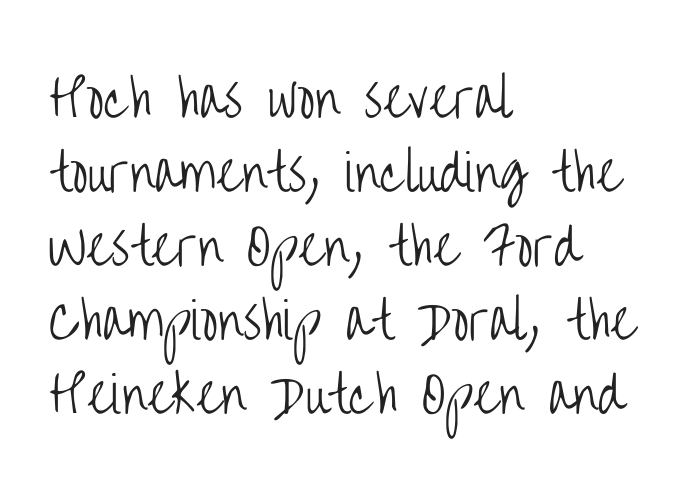
{"serif": "no", "italic": "no", "bold": "no", "weight": "light", "width": "condensed", "stroke_contrast": "low", "x_height": "large", "monospaced": "no", "underline": "no", "align": "left", "line_spacing": "normal", "line_spacing_ratio": 1.48, "letter_spacing": "normal", "letter_spacing_em": 0.0, "glyph_px": 50}
